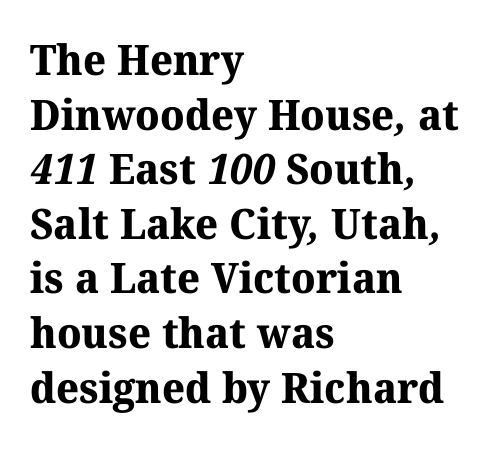
{"serif": "yes", "bold": "yes", "weight": "bold", "width": "normal", "stroke_contrast": "medium", "x_height": "medium", "monospaced": "no", "underline": "no", "align": "left", "line_spacing": "normal", "line_spacing_ratio": 1.3, "letter_spacing": "normal", "letter_spacing_em": 0.0, "glyph_px": 42}
